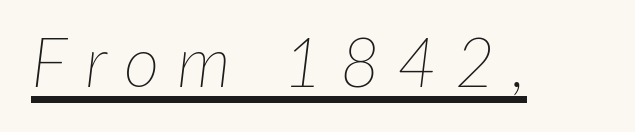
Q: Is the text bold? A: No.
Q: Is the text italic (slanted)? A: Yes, it leans right by about 7 degrees.
Q: Is the text underlined? A: Yes.
Q: Is the spacing between letters normal or unusually wide? A: Unusually wide.
Q: Width (condensed, normal, or wide)? A: Normal.
Q: Stroke contrast? A: Low.
Q: x-height? A: Medium.
Q: Monospaced? A: No.
